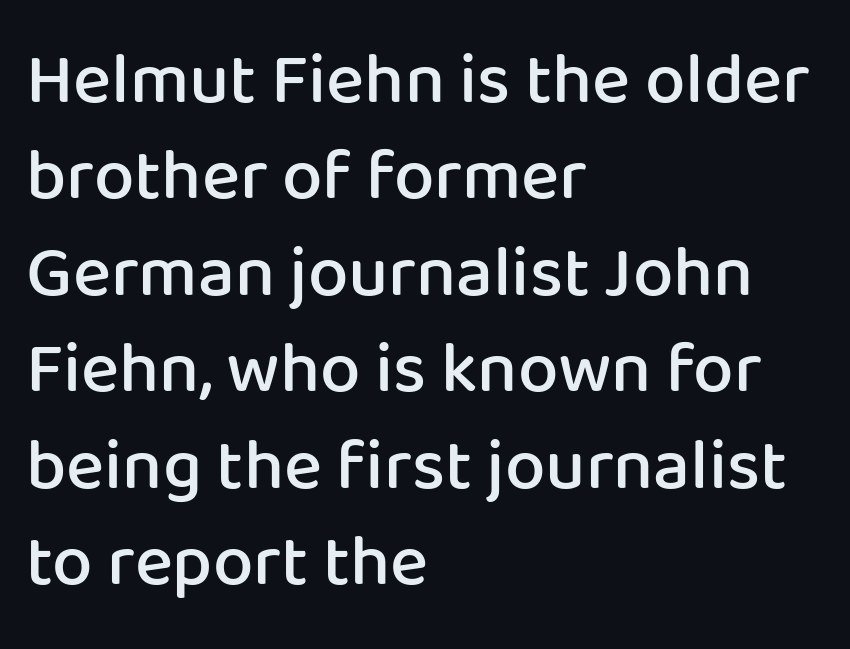
To sum up the face: it is a sans, with no serifs. Note the varied advance widths — an 'i' is clearly narrower than an 'm'. There is no visible air inserted between adjacent glyphs. Leading: standard. Weight check: semibold — heavier than regular, not quite bold. Descender tails drop into unmarked territory.
